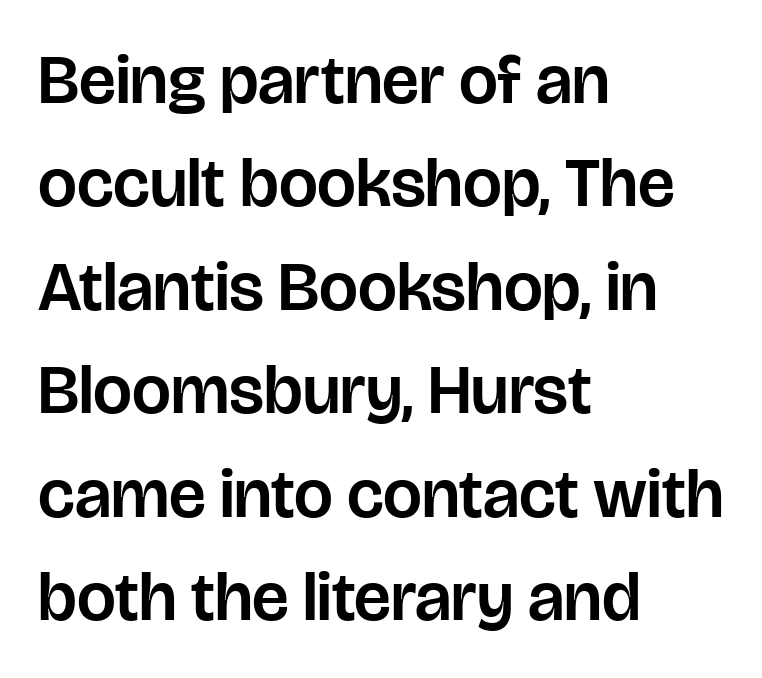
The words here are not underlined. The letters advance in unequal steps, a hallmark of proportional type. Baseline-to-baseline distance is the conventional proportion of letter height. To sum up the face: it is a sans, with no serifs. Students, note that the glyphs here touch the page at normal intervals. Which margin do the lines hug? The left one — the right edge is uneven.
